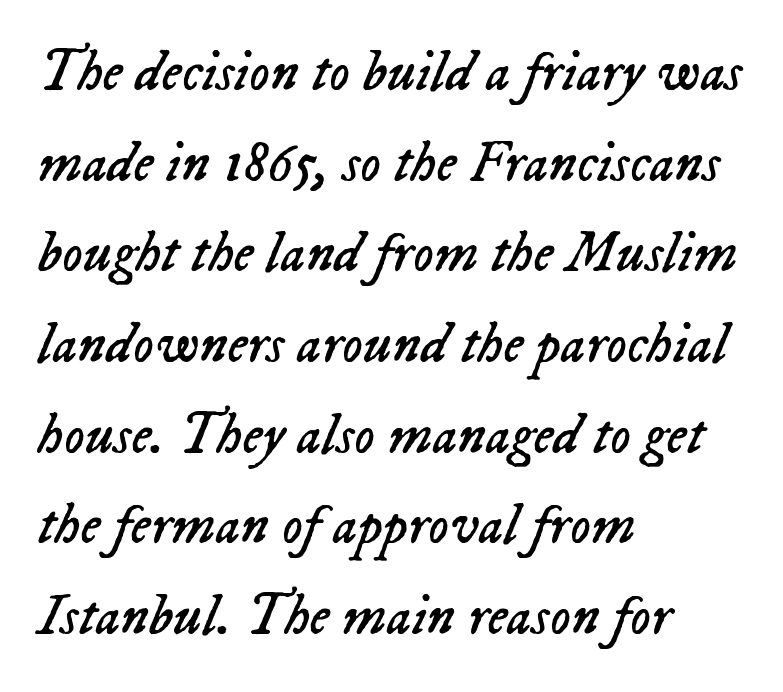
Q: Is the text bold? A: No.
Q: Is the text italic (slanted)? A: Yes, it leans right by about 23 degrees.
Q: Is the text underlined? A: No.
Q: How is the paragraph aligned? A: Left-aligned.
Q: Is the spacing between letters normal or unusually wide? A: Normal.
Q: Is the spacing between lines tight, normal or loose? A: Normal.
Q: Width (condensed, normal, or wide)? A: Normal.
Q: Stroke contrast? A: Low.
Q: x-height? A: Medium.
Q: Monospaced? A: No.
